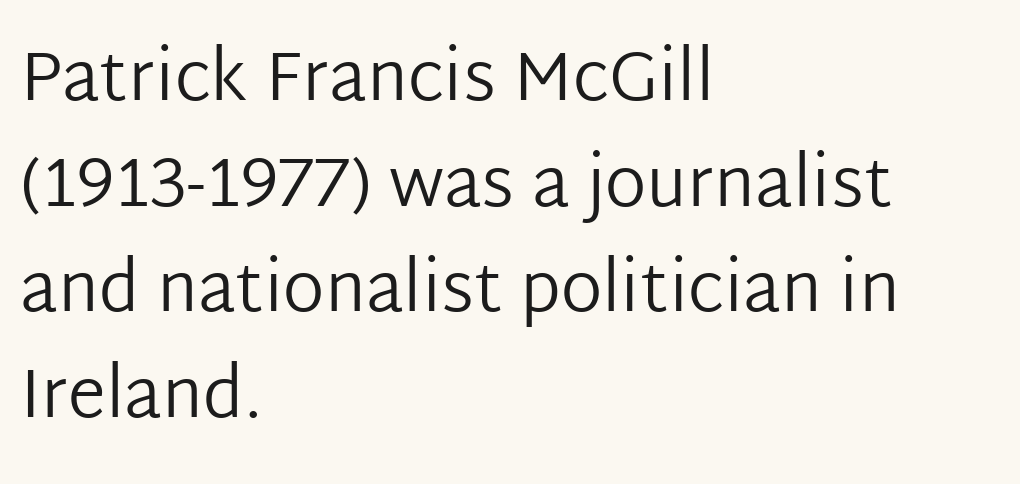
Is this a fixed-width face? No — the glyphs have proportional, varying widths. The gaps between neighbouring characters are ordinary and unremarkable. If you drew a line through each stem, it would be perfectly vertical. Counters stay open thanks to moderate or lighter strokes. Horizontally, the lines are justified to the leading edge only.
